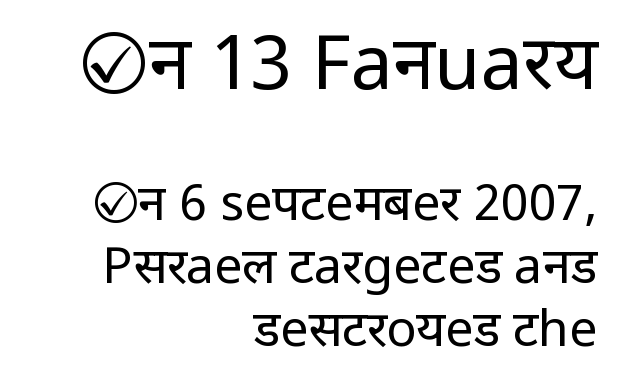
{"serif": "no", "italic": "no", "bold": "no", "weight": "regular", "width": "condensed", "stroke_contrast": "low", "x_height": "large", "monospaced": "no", "underline": "no", "align": "right", "line_spacing": "normal", "line_spacing_ratio": 1.26, "letter_spacing": "normal", "letter_spacing_em": 0.0, "larger_block": "first", "size_ratio": 1.5, "glyph_px": 75}
